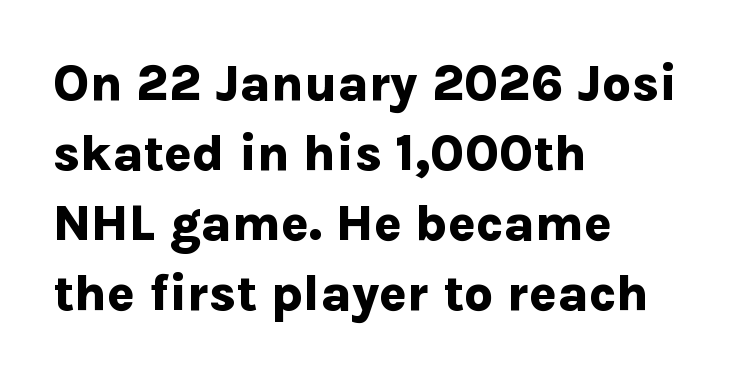
The image shows 51 px bold sans-serif type, upright; set left-aligned, normal line spacing (1.37x), normal letter spacing, not underlined; low stroke contrast and a medium x-height.
